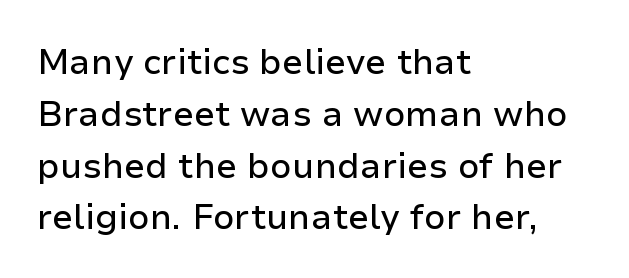
The image shows 35 px sans-serif type, upright; set left-aligned, normal line spacing (1.48x), normal letter spacing, not underlined; low stroke contrast and a medium x-height.
